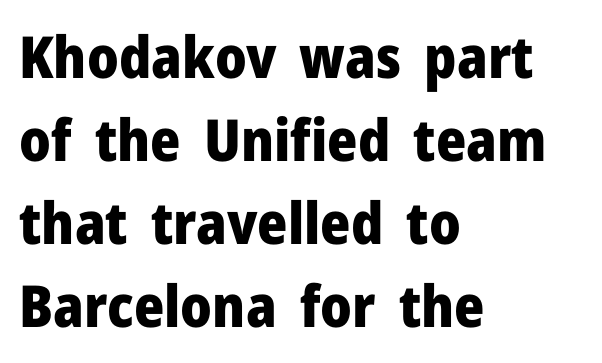
Q: Is the text bold? A: Yes.
Q: Is the text italic (slanted)? A: No, it is upright.
Q: Is the typeface a serif or a sans-serif typeface? A: Sans-serif.
Q: Is the text underlined? A: No.
Q: How is the paragraph aligned? A: Left-aligned.
Q: Is the spacing between letters normal or unusually wide? A: Normal.
Q: Is the spacing between lines tight, normal or loose? A: Normal.
Q: Width (condensed, normal, or wide)? A: Normal.
Q: Stroke contrast? A: Low.
Q: x-height? A: Medium.
Q: Monospaced? A: No.
